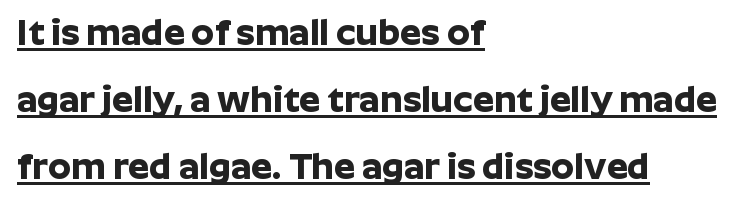
The image shows 37 px bold sans-serif type, upright; set left-aligned, line spacing 1.81x, normal letter spacing, underlined; low stroke contrast and a medium x-height.
